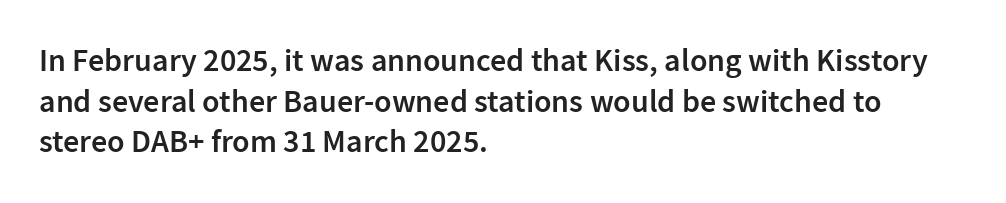
The letterforms sit shoulder to shoulder at normal distance. Every stem runs plumb, perpendicular to the baseline. Lines of text with bare space underneath. Vertical spacing — default.
